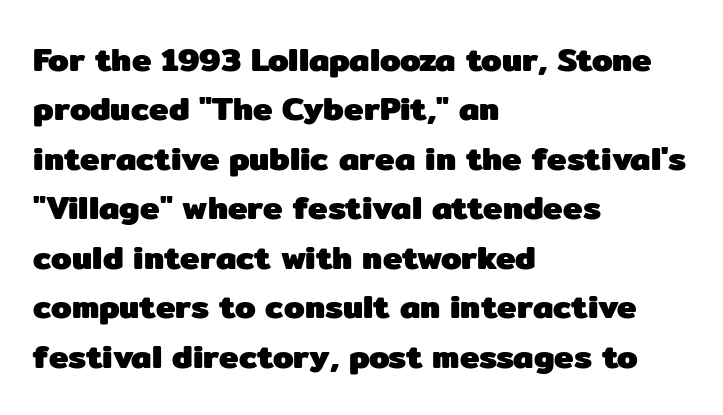
Q: Is the text bold? A: Yes.
Q: Is the text italic (slanted)? A: No, it is upright.
Q: Is the typeface a serif or a sans-serif typeface? A: Sans-serif.
Q: Is the text underlined? A: No.
Q: How is the paragraph aligned? A: Left-aligned.
Q: Is the spacing between letters normal or unusually wide? A: Normal.
Q: Is the spacing between lines tight, normal or loose? A: Normal.
Q: Width (condensed, normal, or wide)? A: Normal.
Q: Stroke contrast? A: Low.
Q: x-height? A: Medium.
Q: Monospaced? A: No.
